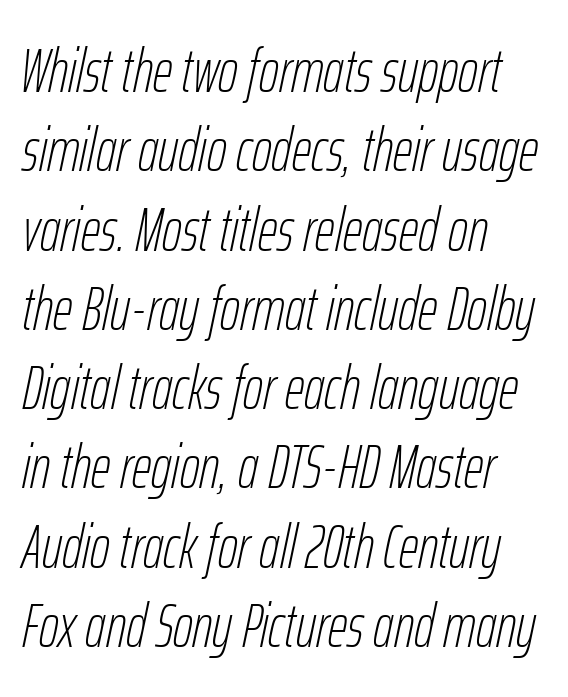
A typesetter would call this leading conventional body-copy spacing. The letters look calm and open, with moderate or lighter stems. The space beneath each line is pristine and unruled. There is no visible air inserted between adjacent glyphs. Every row of glyphs begins at an identical x-position on the left.
